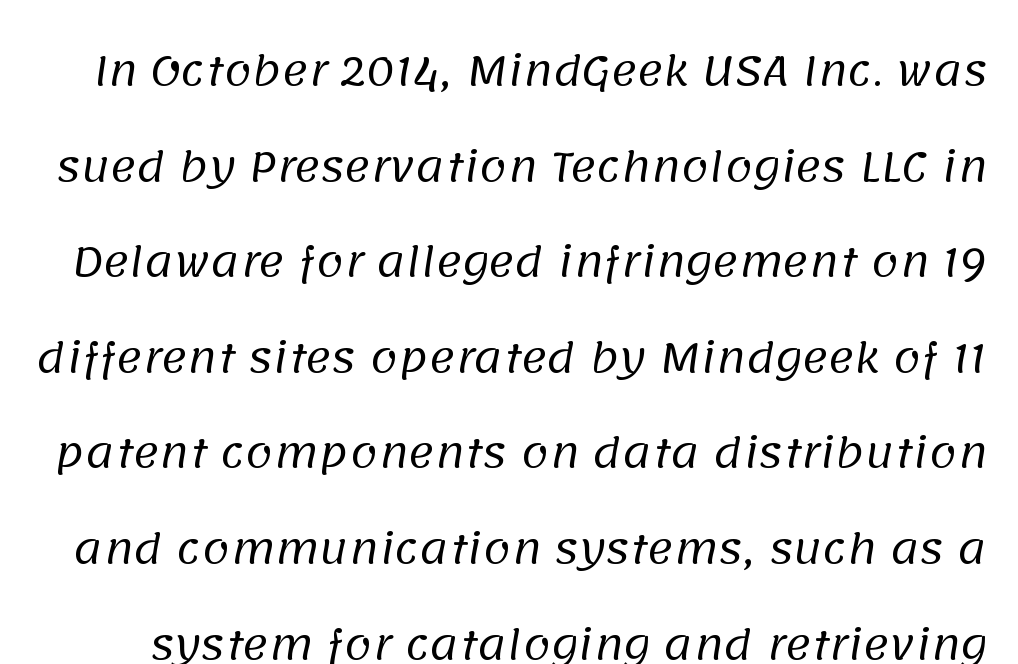
The image shows 40 px regular-weight sans-serif type; set loose line spacing (2.39x), normal letter spacing, not underlined; low stroke contrast and a large x-height.
